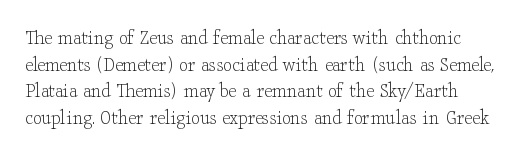
{"italic": "no", "bold": "no", "underline": "no", "line_spacing_ratio": 1.21, "letter_spacing": "normal", "letter_spacing_em": 0.0, "glyph_px": 22}
